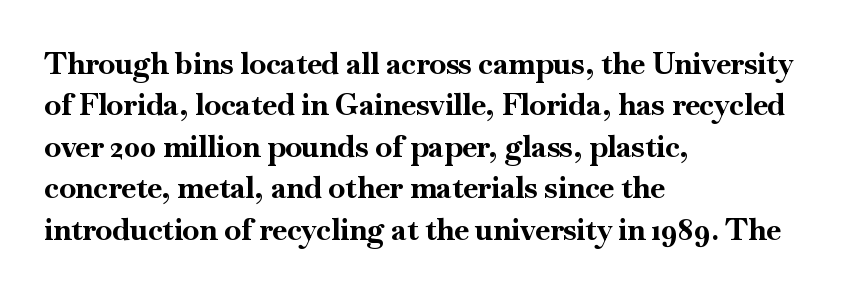
The image shows 30 px bold serif type, upright; set left-aligned, normal line spacing (1.38x), normal letter spacing, not underlined; high stroke contrast and a small x-height.
